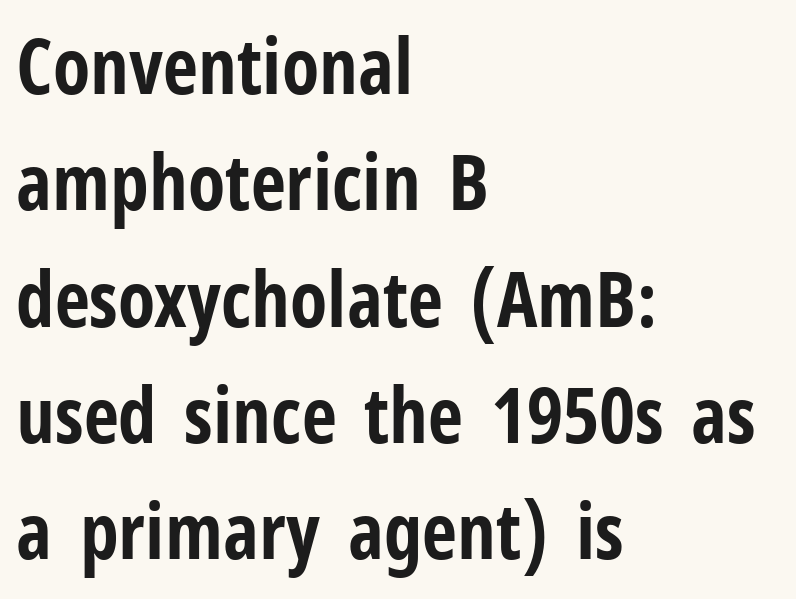
The image shows 77 px bold, condensed sans-serif type, upright; set left-aligned, normal line spacing (1.51x), normal letter spacing, not underlined; low stroke contrast and a medium x-height.
